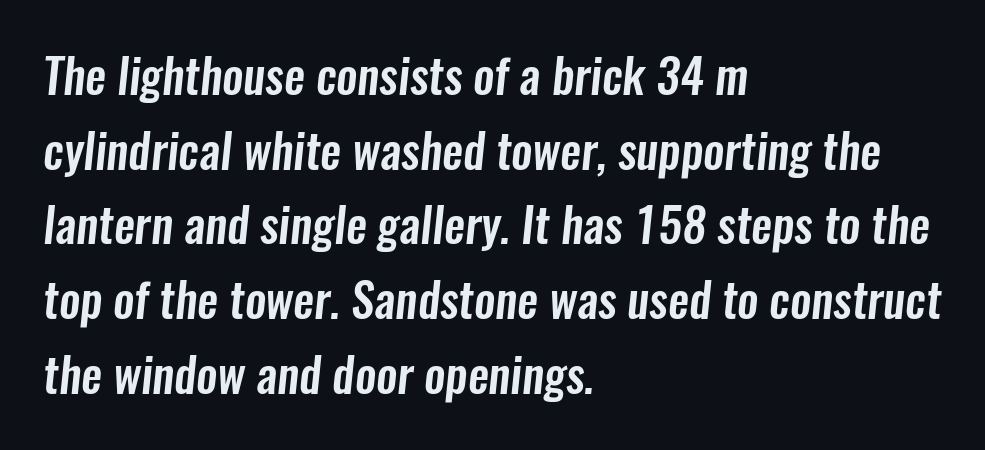
{"serif": "no", "width": "condensed", "stroke_contrast": "low", "x_height": "medium", "monospaced": "no", "underline": "no", "align": "left", "line_spacing": "normal", "line_spacing_ratio": 1.59, "letter_spacing": "normal", "letter_spacing_em": 0.0, "glyph_px": 47}
